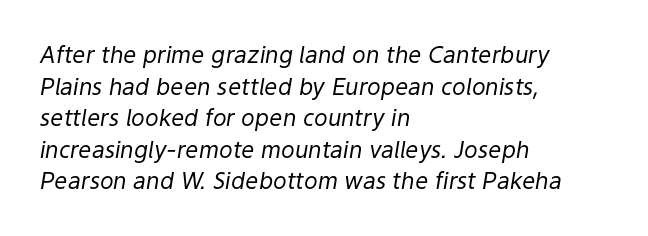
Is the stroke heavy? The answer is a plain regular-or-lighter. Looking at the ascenders, they clearly lean. Visually the block forms a straight wall on the left and a jagged coastline on the right. Tracking here is standard; glyphs follow each other at the usual distance. Students, observe: this is what conventionally led text looks like. The words here are not underlined.
